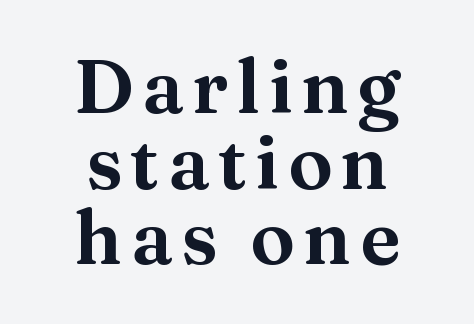
{"serif": "yes", "italic": "no", "width": "normal", "stroke_contrast": "medium", "x_height": "medium", "monospaced": "no", "underline": "no", "align": "center", "line_spacing": "tight", "line_spacing_ratio": 1.01, "glyph_px": 75}
